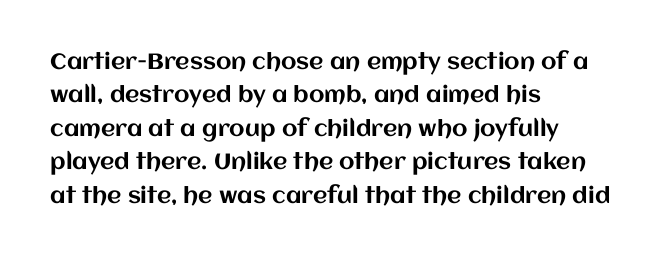
{"italic": "no", "underline": "no", "align": "left", "line_spacing": "normal", "line_spacing_ratio": 1.52, "letter_spacing": "normal", "letter_spacing_em": 0.0, "glyph_px": 22}
